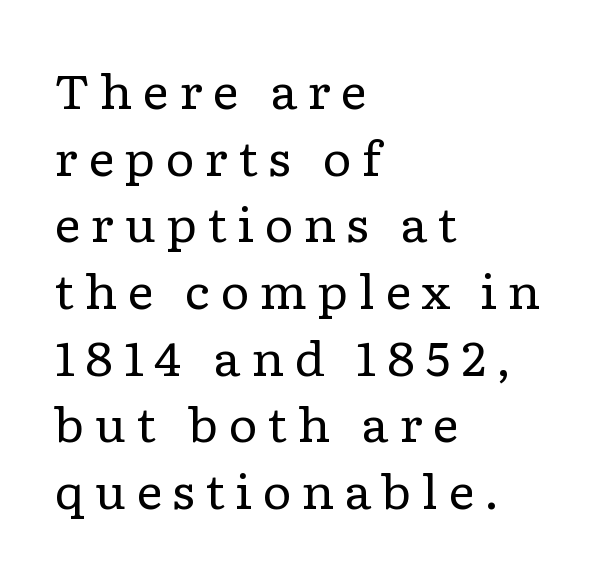
Q: Is the text bold? A: No.
Q: Is the text italic (slanted)? A: No, it is upright.
Q: Is the typeface a serif or a sans-serif typeface? A: Serif.
Q: Is the text underlined? A: No.
Q: How is the paragraph aligned? A: Left-aligned.
Q: Is the spacing between letters normal or unusually wide? A: Unusually wide.
Q: Is the spacing between lines tight, normal or loose? A: Normal.
Q: Width (condensed, normal, or wide)? A: Wide.
Q: Stroke contrast? A: Low.
Q: x-height? A: Medium.
Q: Monospaced? A: No.
